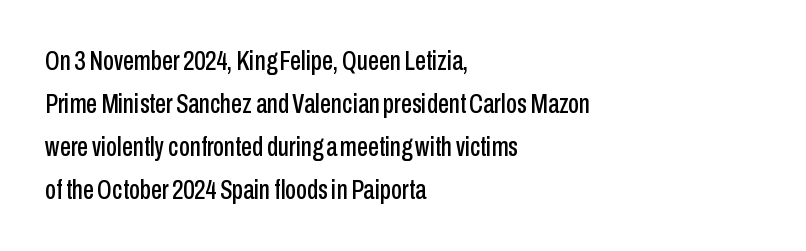
Each letter keeps its own natural width here, so spacing adapts to shape. The gaps between neighbouring characters are ordinary and unremarkable. The strip under each line holds only bare page. These lines stack with their left ends in a neat column. The face used here is a sans, in the tradition of grotesques and geometrics.
